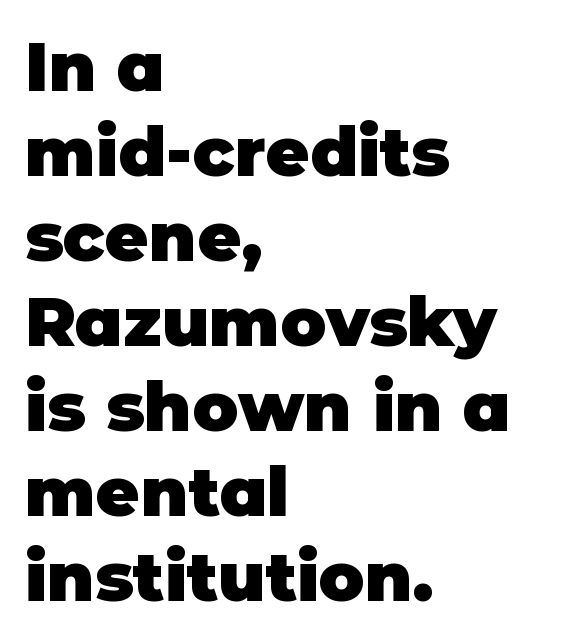
The image shows 68 px heavy sans-serif type, upright; set left-aligned, normal line spacing (1.25x), normal letter spacing, not underlined; low stroke contrast and a large x-height.
